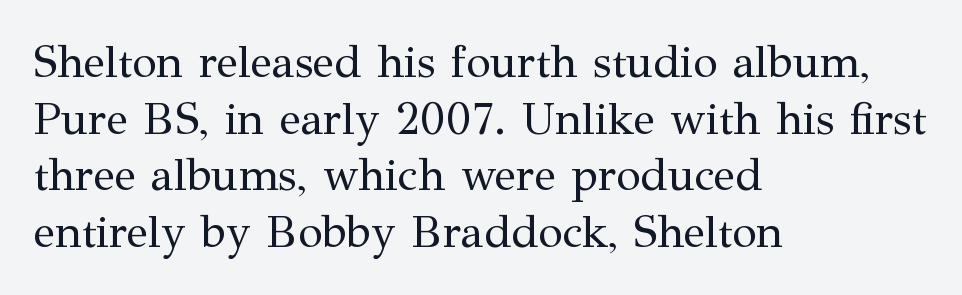
The image shows 45 px regular-weight serif type, upright; set left-aligned, normal line spacing (1.26x), normal letter spacing, not underlined; medium stroke contrast and a medium x-height.
